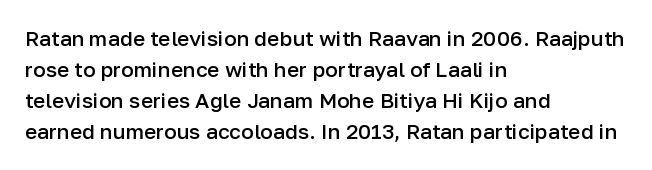
Observe the ordinary spacing: letters are neighbours, not strangers. Which margin do the lines hug? The left one — the right edge is uneven. Compared with typical paragraphs, the rows here are spaced about the same. Notice how the stems are strictly vertical — no italics here. Compared with an ordinary text face, these strokes are moderately heavier — a semibold. Clear beneath every line of the passage.
